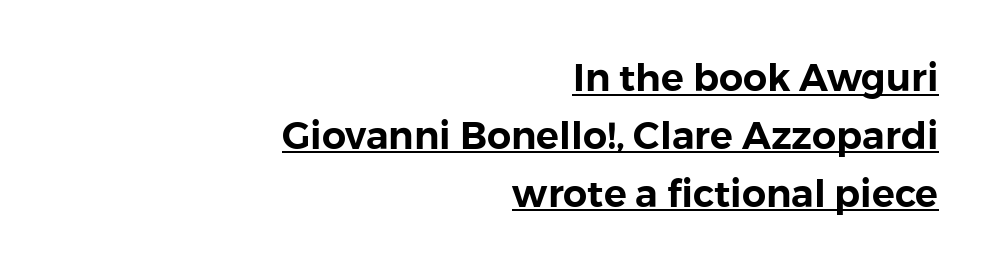
{"serif": "no", "italic": "no", "width": "normal", "x_height": "medium", "monospaced": "no", "underline": "yes", "align": "right", "line_spacing": "normal", "line_spacing_ratio": 1.52, "letter_spacing": "normal", "letter_spacing_em": 0.0, "glyph_px": 38}
